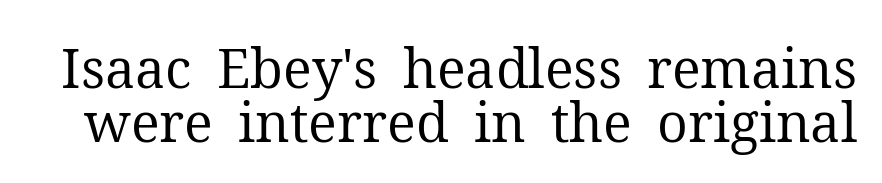
Q: Is the text bold? A: No.
Q: Is the text italic (slanted)? A: No, it is upright.
Q: Is the typeface a serif or a sans-serif typeface? A: Serif.
Q: Is the text underlined? A: No.
Q: Is the spacing between letters normal or unusually wide? A: Normal.
Q: Is the spacing between lines tight, normal or loose? A: Tight.
Q: Width (condensed, normal, or wide)? A: Normal.
Q: Stroke contrast? A: Medium.
Q: x-height? A: Medium.
Q: Monospaced? A: No.
